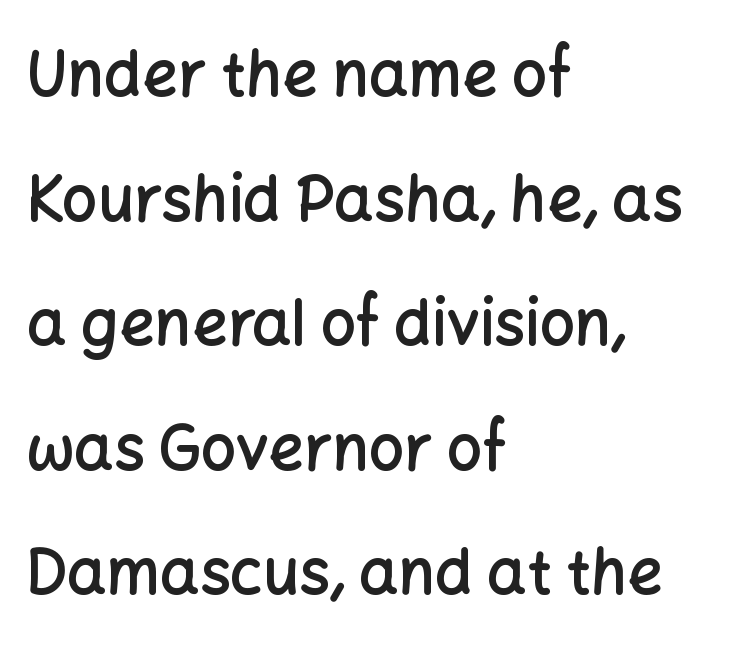
Q: Is the text bold? A: Semi-bold.
Q: Is the text italic (slanted)? A: No, it is upright.
Q: Is the typeface a serif or a sans-serif typeface? A: Sans-serif.
Q: Is the text underlined? A: No.
Q: How is the paragraph aligned? A: Left-aligned.
Q: Is the spacing between letters normal or unusually wide? A: Normal.
Q: Is the spacing between lines tight, normal or loose? A: Loose.
Q: Width (condensed, normal, or wide)? A: Normal.
Q: Stroke contrast? A: Low.
Q: x-height? A: Medium.
Q: Monospaced? A: No.
